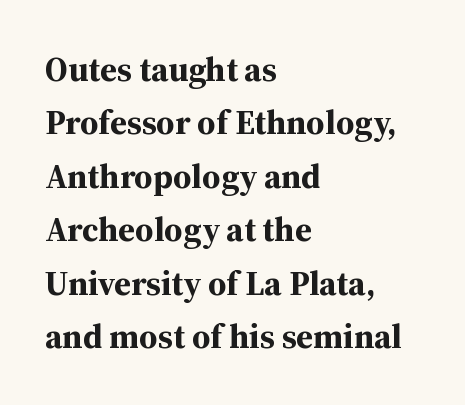
Quick note: not italic, upright. A full-strength bold gives these letters their thick strokes. What stands out about the letter spacing? Nothing — it is the standard amount. The lines are quadded left. Check where the strokes stop: tiny serifs finish them off. Rule under the text: the space is simply empty.
